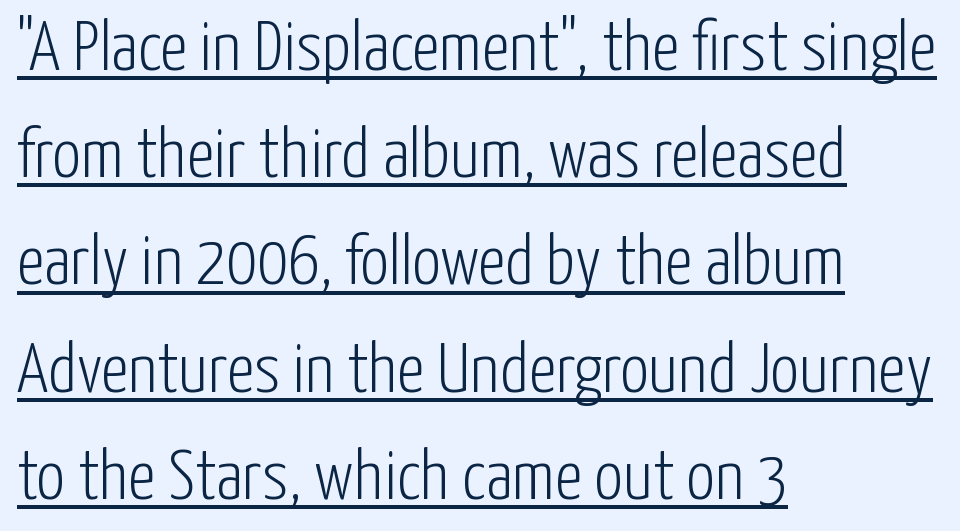
Q: Is the text bold? A: No.
Q: Is the text italic (slanted)? A: No, it is upright.
Q: Is the typeface a serif or a sans-serif typeface? A: Sans-serif.
Q: Is the text underlined? A: Yes.
Q: How is the paragraph aligned? A: Left-aligned.
Q: Is the spacing between letters normal or unusually wide? A: Normal.
Q: Is the spacing between lines tight, normal or loose? A: Normal.
Q: Width (condensed, normal, or wide)? A: Condensed.
Q: Stroke contrast? A: Low.
Q: x-height? A: Medium.
Q: Monospaced? A: No.
